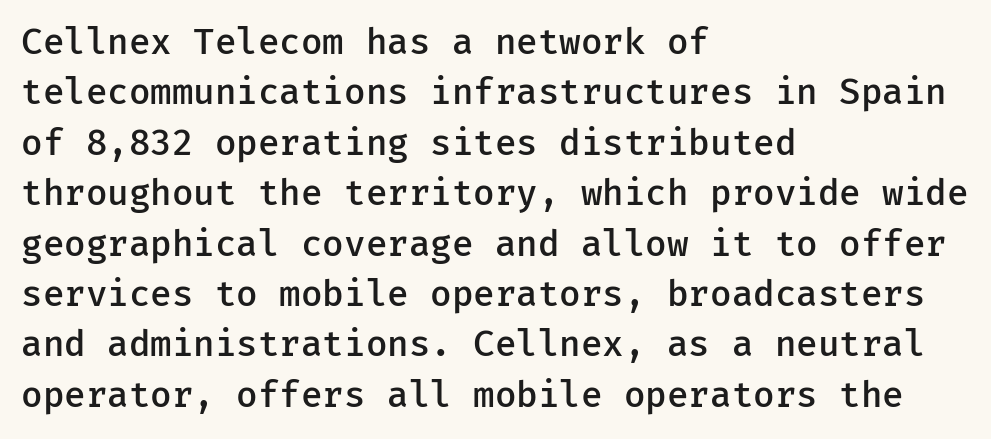
Q: Is the text bold? A: Semi-bold.
Q: Is the text italic (slanted)? A: No, it is upright.
Q: Is the typeface a serif or a sans-serif typeface? A: Sans-serif.
Q: Is the text underlined? A: No.
Q: How is the paragraph aligned? A: Left-aligned.
Q: Is the spacing between letters normal or unusually wide? A: Normal.
Q: Is the spacing between lines tight, normal or loose? A: Normal.
Q: Width (condensed, normal, or wide)? A: Normal.
Q: Stroke contrast? A: Low.
Q: x-height? A: Medium.
